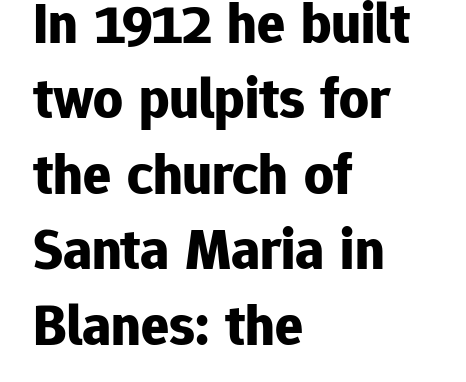
The image shows 58 px bold sans-serif type, upright; set left-aligned, normal line spacing (1.3x), normal letter spacing, not underlined; low stroke contrast and a medium x-height.
